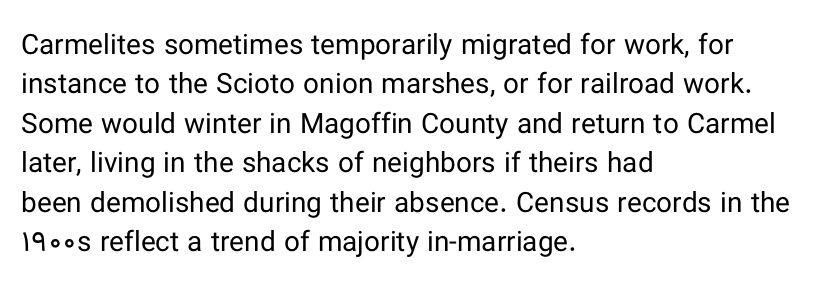
The letters carry no serifs — their stems end cleanly without finishing strokes. The strokes carry an ordinary text weight at most. Does extra space separate the letters? No, they use regular spacing. Here the designer chose a conventional face with non-uniform glyph widths.
